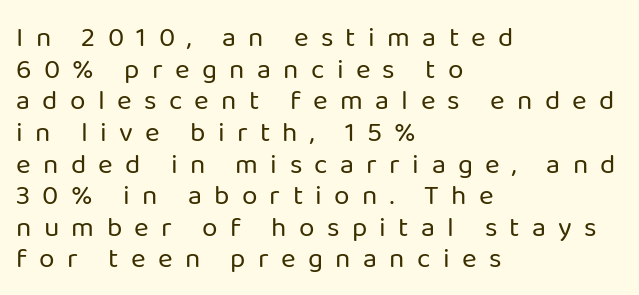
Baseline-to-baseline distance is barely more than the letter height. The zone under the glyphs is completely vacant. Italic: no, the glyphs are upright roman. If you drew a ruler down the left edge, every line would touch it.
